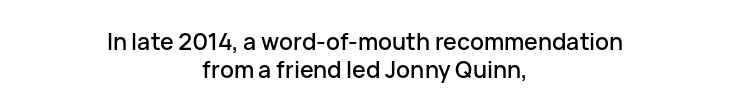
Is the block centered? Yes — each line is placed symmetrically about the middle. Has an underline been added? It has not. A typesetter would call this zero additional tracking. This is roman type, the default non-slanted kind.
